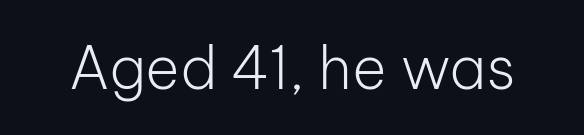
The image shows 59 px light sans-serif type, upright; set normal letter spacing, not underlined; low stroke contrast and a medium x-height.
